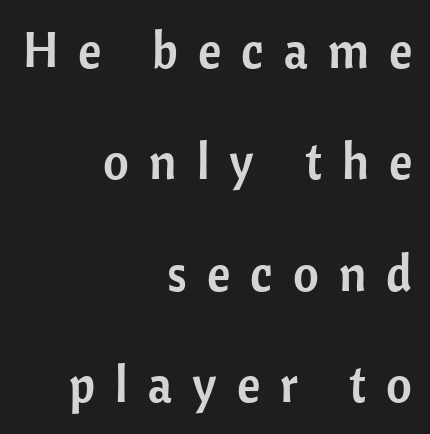
{"serif": "no", "italic": "no", "width": "normal", "stroke_contrast": "low", "x_height": "medium", "monospaced": "no", "underline": "no", "align": "right", "line_spacing": "loose", "line_spacing_ratio": 2.23, "letter_spacing": "wide", "letter_spacing_em": 0.4, "glyph_px": 50}
